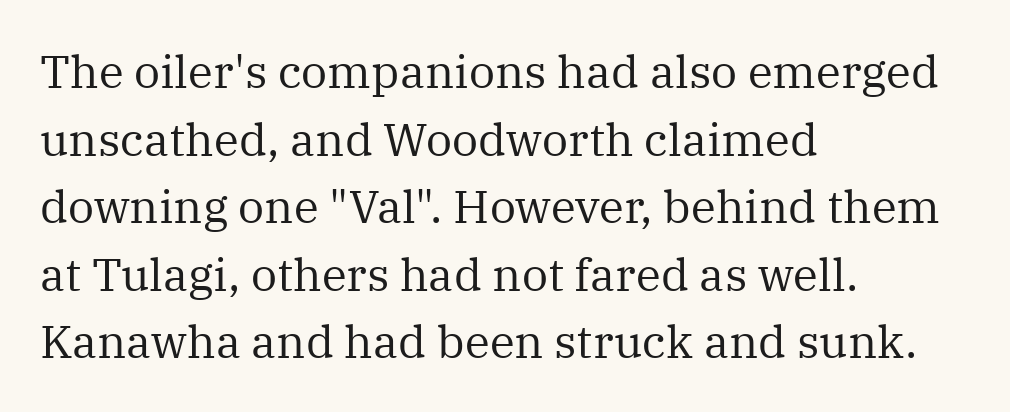
Q: Is the text bold? A: No.
Q: Is the text italic (slanted)? A: No, it is upright.
Q: Is the typeface a serif or a sans-serif typeface? A: Serif.
Q: Is the text underlined? A: No.
Q: How is the paragraph aligned? A: Left-aligned.
Q: Is the spacing between letters normal or unusually wide? A: Normal.
Q: Is the spacing between lines tight, normal or loose? A: Normal.
Q: Width (condensed, normal, or wide)? A: Normal.
Q: Stroke contrast? A: Medium.
Q: x-height? A: Medium.
Q: Monospaced? A: No.
